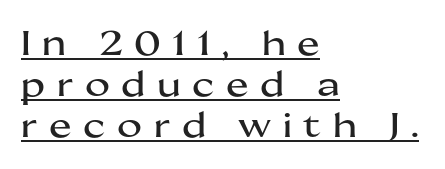
Q: Is the text italic (slanted)? A: No, it is upright.
Q: Is the text underlined? A: Yes.
Q: How is the paragraph aligned? A: Left-aligned.
Q: Is the spacing between letters normal or unusually wide? A: Unusually wide.
Q: Width (condensed, normal, or wide)? A: Wide.
Q: Stroke contrast? A: Medium.
Q: x-height? A: Medium.
Q: Monospaced? A: No.
